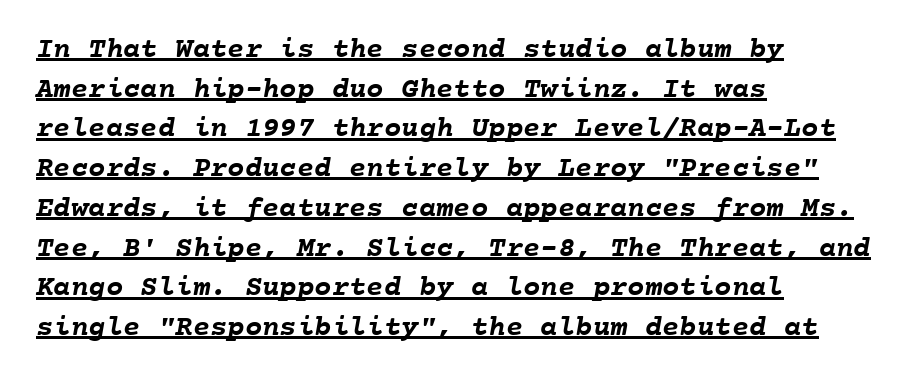
{"bold": "yes", "weight": "semibold", "width": "normal", "stroke_contrast": "low", "x_height": "medium", "monospaced": "yes", "underline": "yes", "align": "left", "line_spacing": "normal", "line_spacing_ratio": 1.37, "letter_spacing": "normal", "letter_spacing_em": 0.0, "glyph_px": 29}
